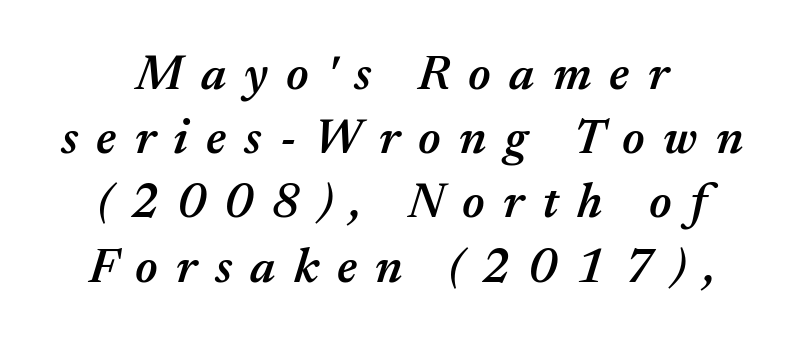
Q: Is the text bold? A: Semi-bold.
Q: Is the text italic (slanted)? A: Yes, it leans right by about 17 degrees.
Q: Is the text underlined? A: No.
Q: Is the spacing between letters normal or unusually wide? A: Unusually wide.
Q: Is the spacing between lines tight, normal or loose? A: Normal.
Q: Width (condensed, normal, or wide)? A: Normal.
Q: Stroke contrast? A: Medium.
Q: x-height? A: Medium.
Q: Monospaced? A: No.
